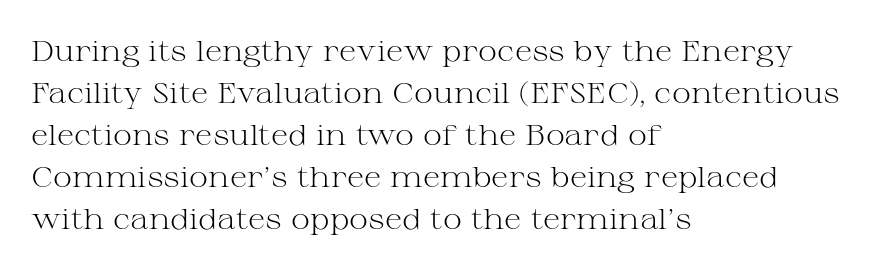
The block of text has a typical density, with ordinary space between rows. A quiet, ordinary-to-light weight characterises the typeface. Every row of glyphs begins at an identical x-position on the left. The characters display serif detailing at their extremities. Unlike italic type, these characters show no tilt at all. Tracking value appears to be zero — textbook default spacing.
